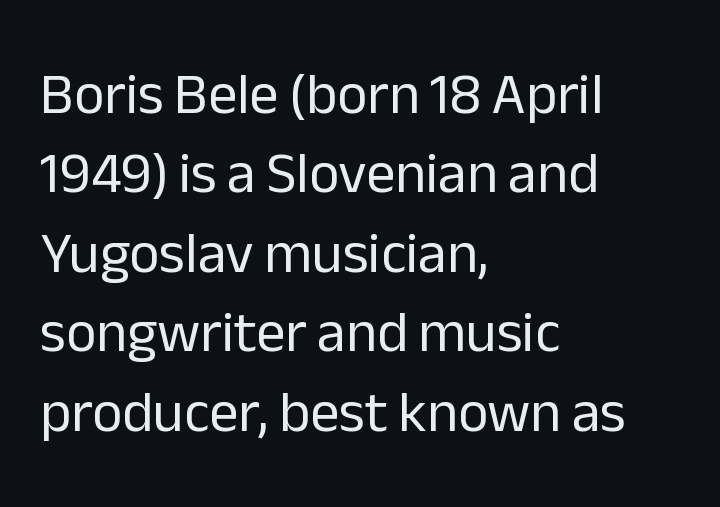
{"serif": "no", "italic": "no", "bold": "no", "weight": "regular", "width": "normal", "stroke_contrast": "low", "x_height": "medium", "monospaced": "no", "underline": "no", "align": "left", "line_spacing": "normal", "line_spacing_ratio": 1.37, "letter_spacing": "normal", "letter_spacing_em": 0.0, "glyph_px": 58}
